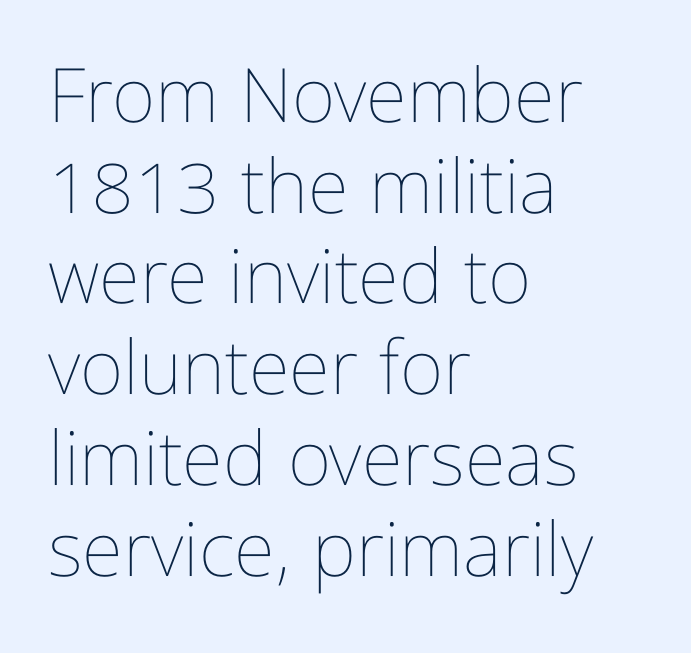
The image shows 75 px thin, condensed type, upright; set left-aligned, line spacing 1.21x, normal letter spacing, not underlined; low stroke contrast and a medium x-height.
